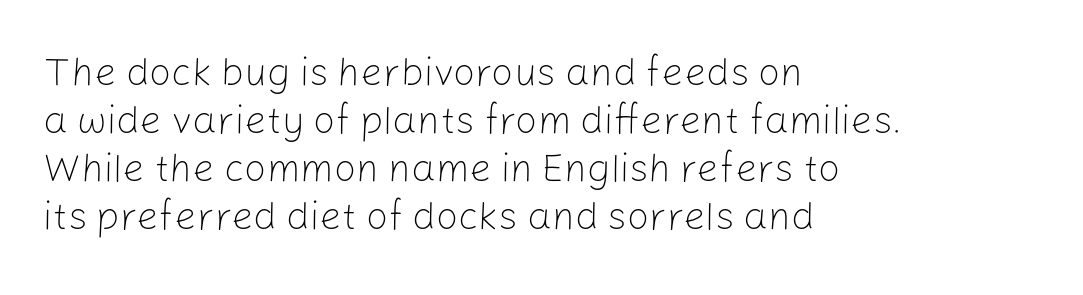
{"serif": "no", "italic": "no", "bold": "no", "weight": "light", "width": "normal", "stroke_contrast": "low", "x_height": "medium", "monospaced": "no", "underline": "no", "align": "left", "line_spacing_ratio": 1.23, "letter_spacing": "normal", "letter_spacing_em": 0.0, "glyph_px": 39}
